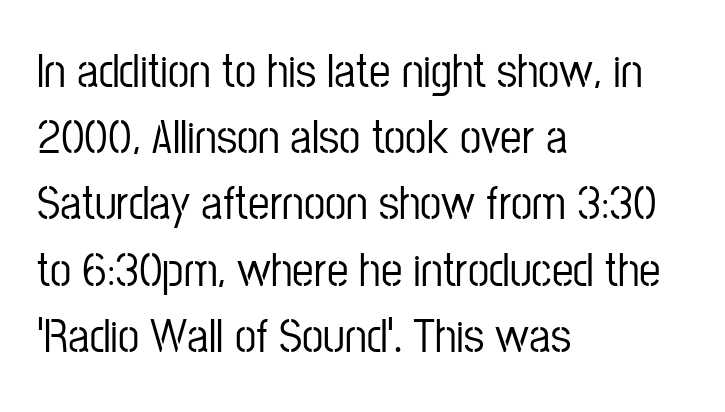
Q: Is the text italic (slanted)? A: No, it is upright.
Q: Is the typeface a serif or a sans-serif typeface? A: Sans-serif.
Q: Is the text underlined? A: No.
Q: How is the paragraph aligned? A: Left-aligned.
Q: Is the spacing between letters normal or unusually wide? A: Normal.
Q: Is the spacing between lines tight, normal or loose? A: Normal.
Q: Width (condensed, normal, or wide)? A: Condensed.
Q: Stroke contrast? A: Low.
Q: x-height? A: Medium.
Q: Monospaced? A: No.
